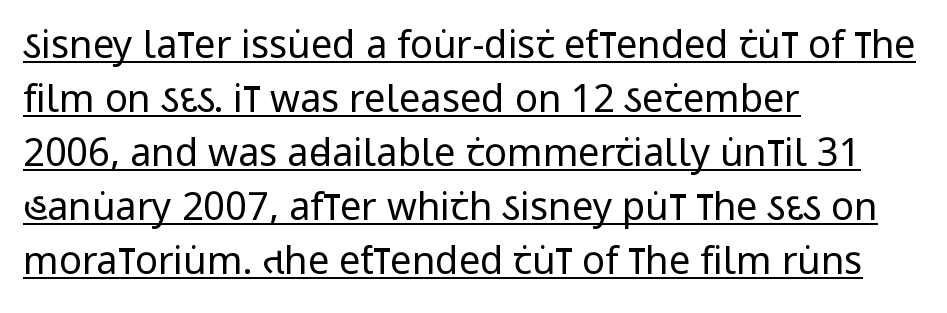
The image shows 38 px regular-weight, condensed sans-serif type, upright; set left-aligned, normal line spacing (1.42x), normal letter spacing, underlined; low stroke contrast and a large x-height.
